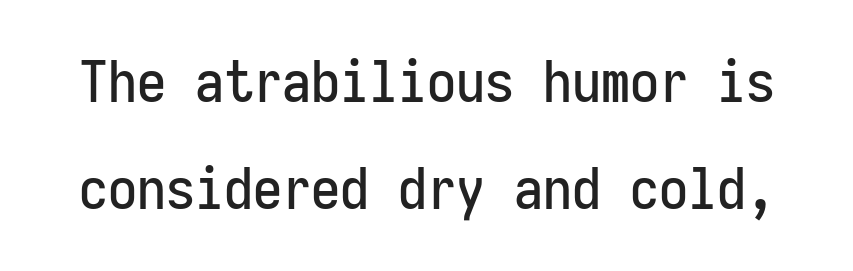
Every stem runs plumb, perpendicular to the baseline. The rendering uses typewriter-style spacing with identical character cells. Nope, no serifs anywhere on these letters. The gaps between neighbouring characters are ordinary and unremarkable. Type without underlining.
